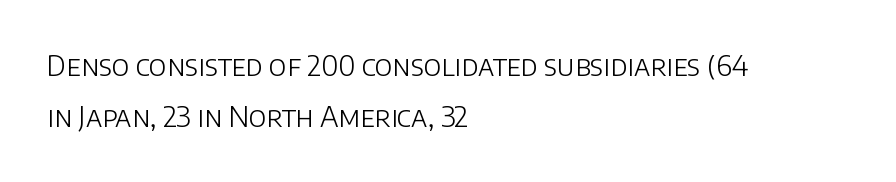
This rendering uses left alignment, leaving the right contour irregular. Do the characters align in a grid? No, the font is proportional. This sample uses plain, unmodified letter spacing. Bare-footed words on every line. Serif or sans? Sans — the stroke terminals are bare.
